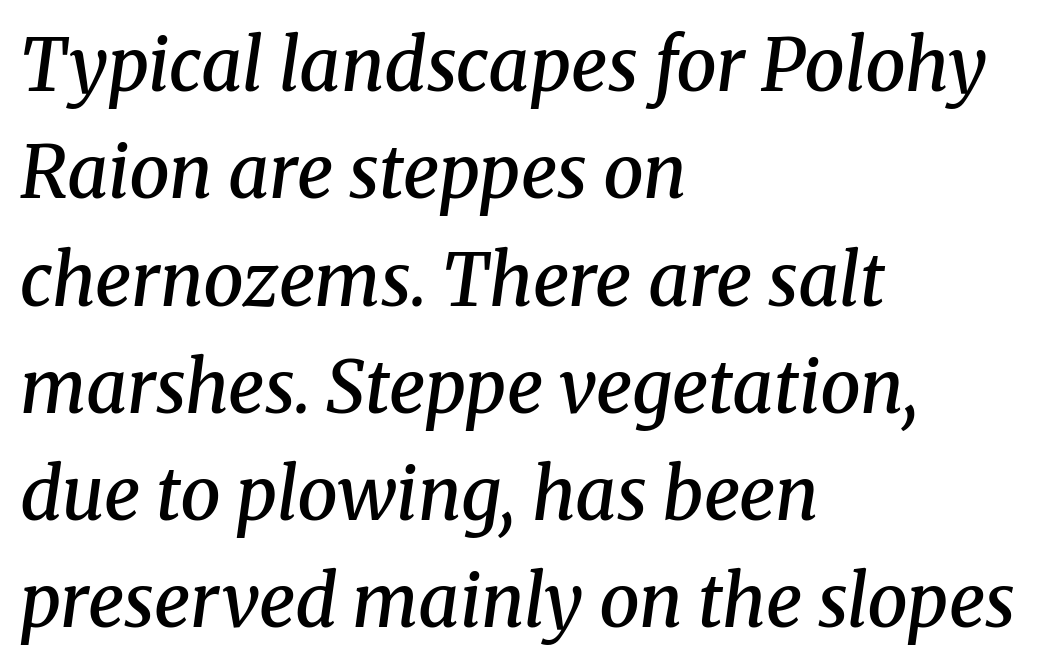
{"serif": "yes", "italic": "yes", "lean": "right", "slant_degrees": 8, "bold": "semi", "weight": "semibold", "width": "normal", "stroke_contrast": "medium", "x_height": "medium", "monospaced": "no", "underline": "no", "align": "left", "line_spacing": "normal", "line_spacing_ratio": 1.49, "letter_spacing": "normal", "letter_spacing_em": 0.0, "glyph_px": 72}
